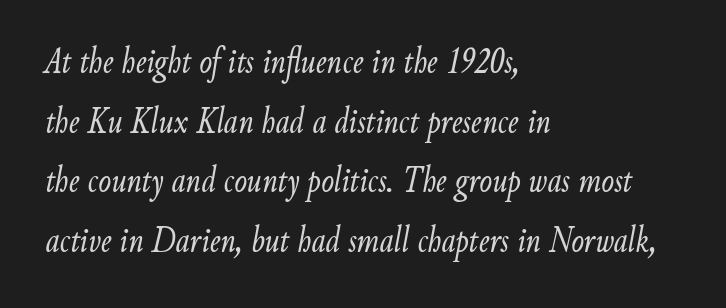
{"italic": "yes", "lean": "right", "slant_degrees": 9, "bold": "no", "weight": "light", "width": "condensed", "stroke_contrast": "low", "x_height": "small", "monospaced": "no", "underline": "no", "align": "left", "line_spacing": "normal", "line_spacing_ratio": 1.57, "letter_spacing": "normal", "letter_spacing_em": 0.0, "glyph_px": 38}
